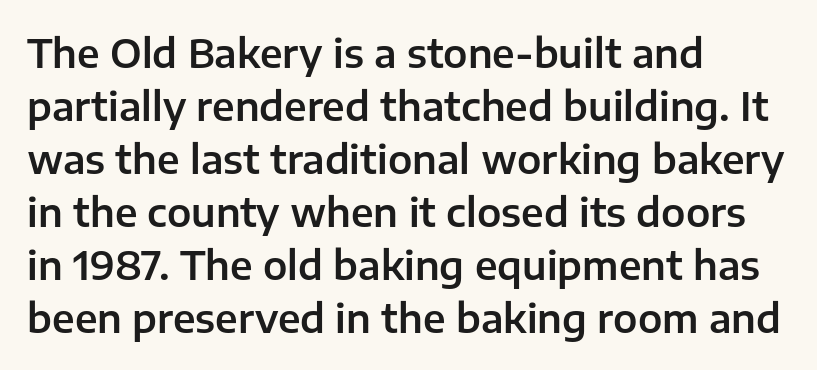
The image shows 39 px sans-serif type, upright; set left-aligned, normal line spacing (1.36x), normal letter spacing, not underlined; low stroke contrast and a medium x-height.
